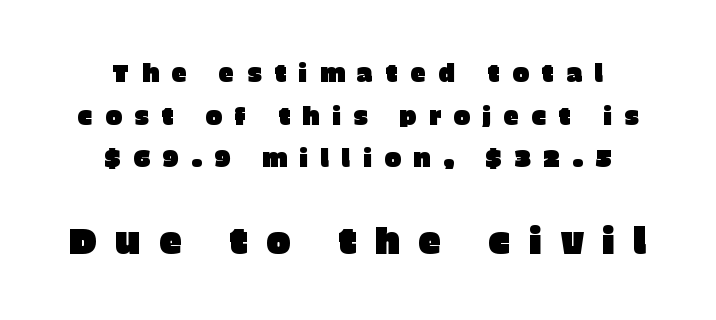
The image shows 37 px sans-serif type, upright; set centered, line spacing 1.71x, unusually wide letter spacing (+0.49 em), not underlined; the second (bottom) block is 1.48x larger; low stroke contrast and a large x-height.
